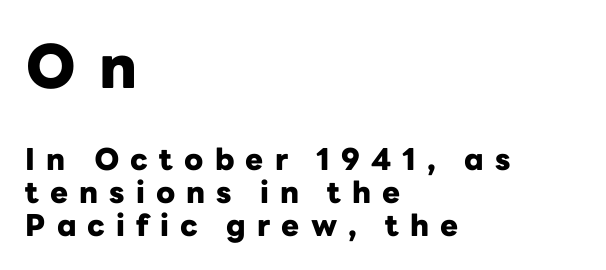
The image shows 60 px heavy sans-serif type, upright; set left-aligned, tight line spacing (1.09x), unusually wide letter spacing (+0.37 em), not underlined; the first (top) block is 2.0x larger; low stroke contrast and a medium x-height.
